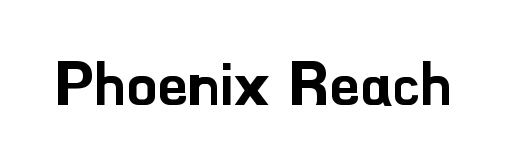
{"serif": "no", "italic": "no", "width": "normal", "stroke_contrast": "low", "x_height": "small", "monospaced": "no", "underline": "no", "letter_spacing": "normal", "letter_spacing_em": 0.0, "glyph_px": 60}
